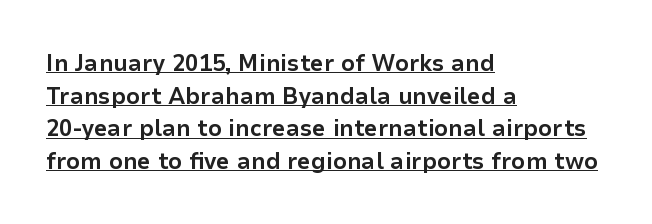
The image shows 24 px bold type, upright; set left-aligned, normal line spacing (1.36x), normal letter spacing, underlined.
